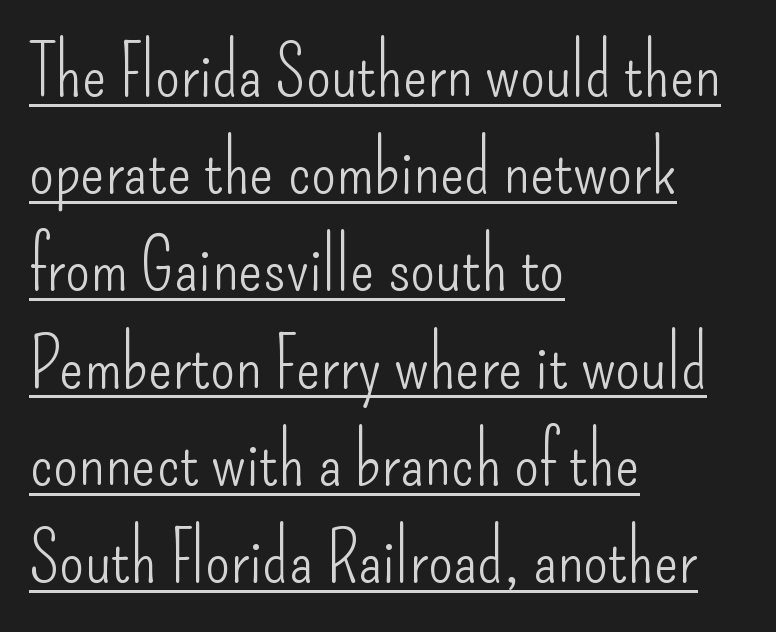
{"serif": "no", "italic": "no", "bold": "no", "weight": "light", "width": "condensed", "stroke_contrast": "low", "x_height": "small", "monospaced": "no", "underline": "yes", "align": "left", "line_spacing": "normal", "line_spacing_ratio": 1.35, "letter_spacing": "normal", "letter_spacing_em": 0.0, "glyph_px": 72}
